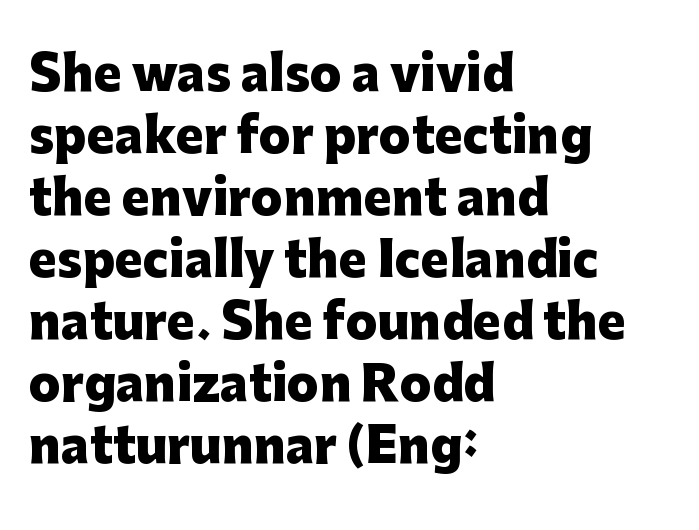
Check under the words: just untouched page. All the whitespace from short lines collects on the right. Words appear dense and cohesive because spacing is normal. The lettering stays uniformly vertical, giving the passage a roman look. One glance says typical: line gaps are just what's usual.
